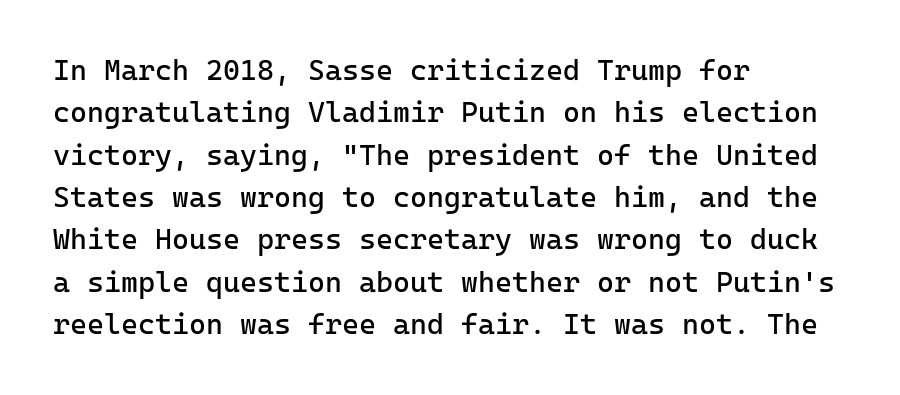
{"serif": "no", "italic": "no", "bold": "no", "weight": "regular", "width": "normal", "stroke_contrast": "low", "x_height": "medium", "monospaced": "yes", "underline": "no", "align": "left", "line_spacing": "normal", "line_spacing_ratio": 1.46, "letter_spacing": "normal", "letter_spacing_em": 0.0, "glyph_px": 29}
